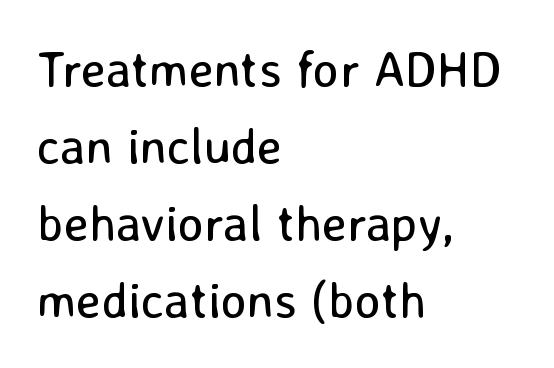
Q: Is the text bold? A: No.
Q: Is the text italic (slanted)? A: No, it is upright.
Q: Is the typeface a serif or a sans-serif typeface? A: Sans-serif.
Q: Is the text underlined? A: No.
Q: How is the paragraph aligned? A: Left-aligned.
Q: Is the spacing between letters normal or unusually wide? A: Normal.
Q: Is the spacing between lines tight, normal or loose? A: Normal.
Q: Width (condensed, normal, or wide)? A: Normal.
Q: Stroke contrast? A: Low.
Q: x-height? A: Medium.
Q: Monospaced? A: No.
